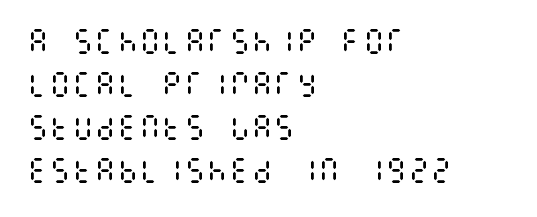
{"italic": "no", "bold": "no", "weight": "regular", "width": "condensed", "stroke_contrast": "medium", "x_height": "large", "underline": "no", "align": "left", "line_spacing": "normal", "line_spacing_ratio": 1.54, "letter_spacing": "normal", "letter_spacing_em": 0.0, "glyph_px": 28}
